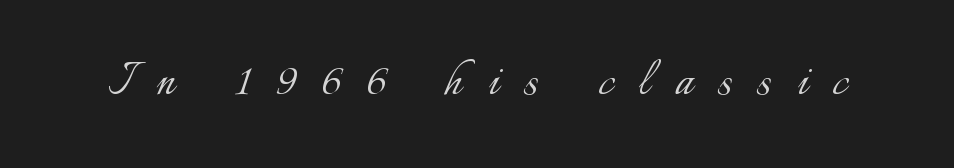
The image shows 58 px light type; set unusually wide letter spacing (+0.44 em), not underlined; low stroke contrast and a small x-height.
